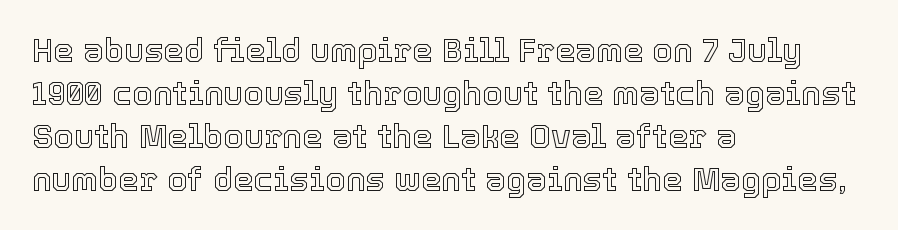
The image shows 33 px text type, upright; set left-aligned, normal line spacing (1.3x), normal letter spacing, not underlined; a medium x-height.
